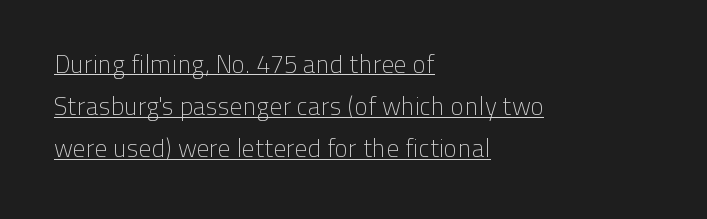
{"italic": "no", "bold": "no", "underline": "yes", "align": "left", "line_spacing": "normal", "line_spacing_ratio": 1.69, "letter_spacing": "normal", "letter_spacing_em": 0.0, "glyph_px": 25}
